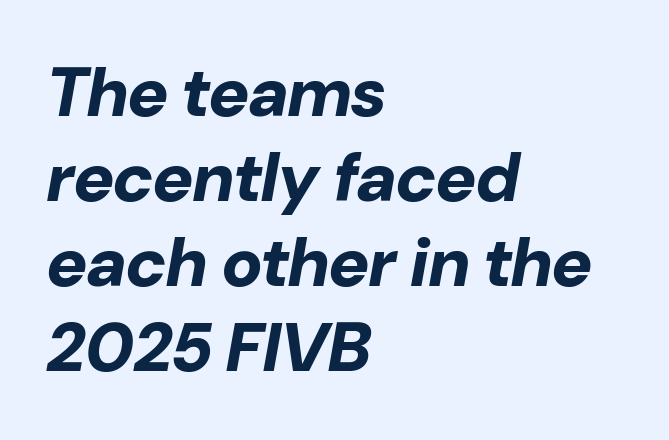
Q: Is the text bold? A: Yes.
Q: Is the text italic (slanted)? A: Yes, it leans right by about 10 degrees.
Q: Is the text underlined? A: No.
Q: How is the paragraph aligned? A: Left-aligned.
Q: Is the spacing between letters normal or unusually wide? A: Normal.
Q: Width (condensed, normal, or wide)? A: Normal.
Q: Stroke contrast? A: Low.
Q: x-height? A: Medium.
Q: Monospaced? A: No.
